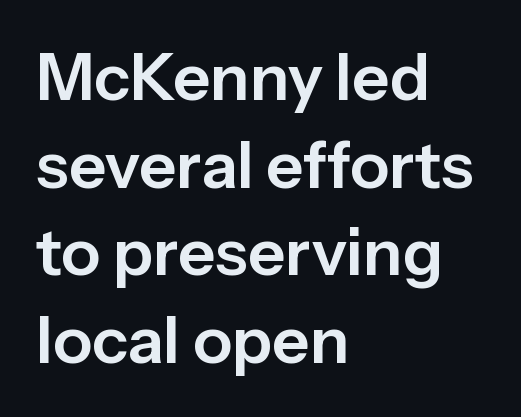
Q: Is the text italic (slanted)? A: No, it is upright.
Q: Is the typeface a serif or a sans-serif typeface? A: Sans-serif.
Q: Is the text underlined? A: No.
Q: How is the paragraph aligned? A: Left-aligned.
Q: Is the spacing between letters normal or unusually wide? A: Normal.
Q: Is the spacing between lines tight, normal or loose? A: Normal.
Q: Width (condensed, normal, or wide)? A: Normal.
Q: Stroke contrast? A: Low.
Q: x-height? A: Medium.
Q: Monospaced? A: No.
